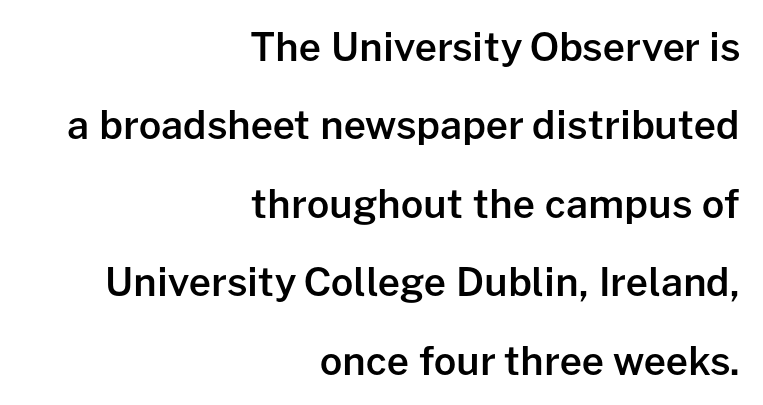
Q: Is the text bold? A: Semi-bold.
Q: Is the text italic (slanted)? A: No, it is upright.
Q: Is the typeface a serif or a sans-serif typeface? A: Sans-serif.
Q: Is the text underlined? A: No.
Q: How is the paragraph aligned? A: Right-aligned.
Q: Is the spacing between letters normal or unusually wide? A: Normal.
Q: Is the spacing between lines tight, normal or loose? A: Loose.
Q: Width (condensed, normal, or wide)? A: Normal.
Q: Stroke contrast? A: Low.
Q: x-height? A: Medium.
Q: Monospaced? A: No.
